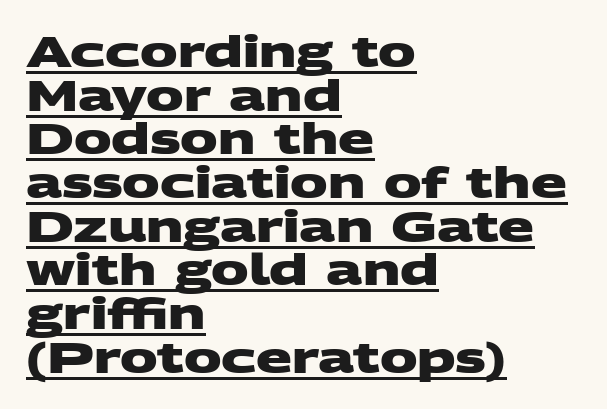
Here the glyphs are tracked normally, forming tight word shapes. The typesetting leans heavy: a genuine bold. The face used here is proportionally spaced, like ordinary book or web type. Very little white space separates one row of letters from the next.
